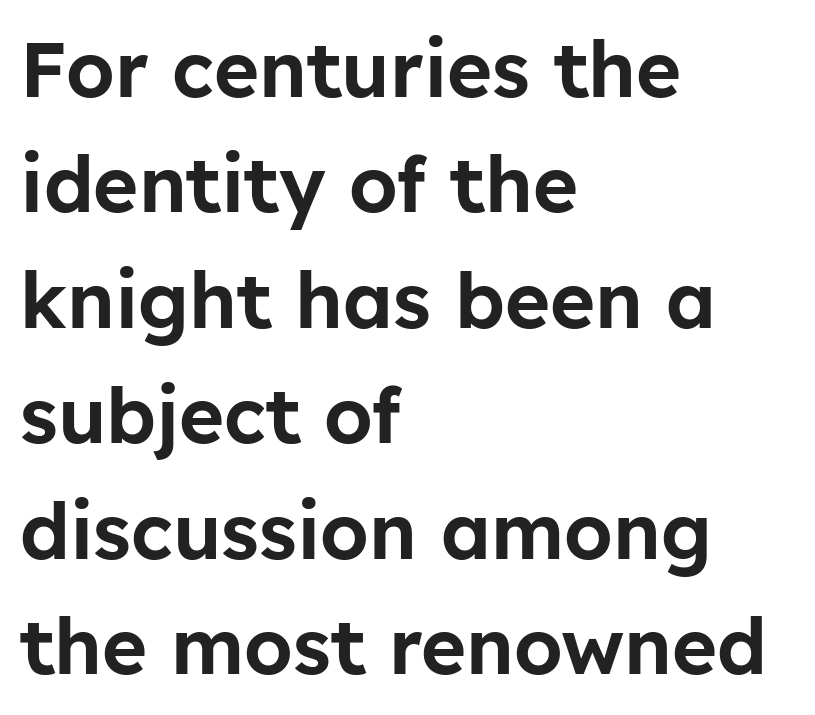
Font category for this specimen: sans-serif. The specimen omits any rule beneath the text block's lines. Every row of glyphs begins at an identical x-position on the left. Note the varied advance widths — an 'i' is clearly narrower than an 'm'. The line texture is even and compact thanks to regular tracking.
